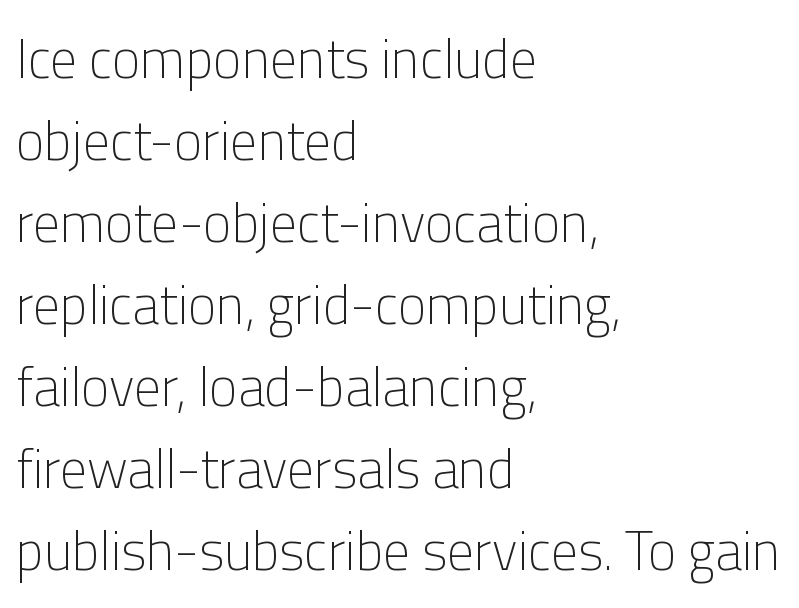
Q: Is the text bold? A: No.
Q: Is the text italic (slanted)? A: No, it is upright.
Q: Is the typeface a serif or a sans-serif typeface? A: Sans-serif.
Q: Is the text underlined? A: No.
Q: How is the paragraph aligned? A: Left-aligned.
Q: Is the spacing between letters normal or unusually wide? A: Normal.
Q: Is the spacing between lines tight, normal or loose? A: Normal.
Q: Width (condensed, normal, or wide)? A: Normal.
Q: Stroke contrast? A: Low.
Q: x-height? A: Medium.
Q: Monospaced? A: No.
